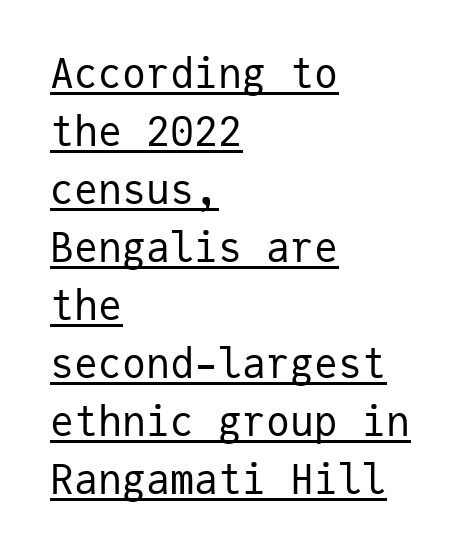
{"serif": "no", "italic": "no", "bold": "no", "weight": "regular", "width": "normal", "stroke_contrast": "low", "x_height": "medium", "monospaced": "yes", "underline": "yes", "align": "left", "line_spacing": "normal", "line_spacing_ratio": 1.45, "letter_spacing": "normal", "letter_spacing_em": 0.0, "glyph_px": 40}
